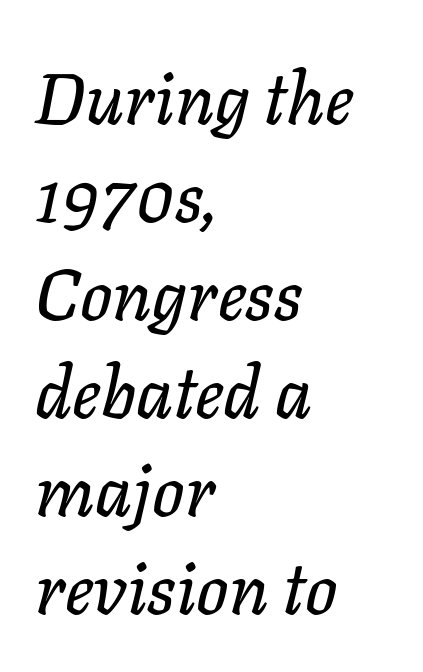
The image shows 71 px text type, italic (leaning right); set left-aligned, normal line spacing (1.38x), normal letter spacing, not underlined; low stroke contrast and a medium x-height.
